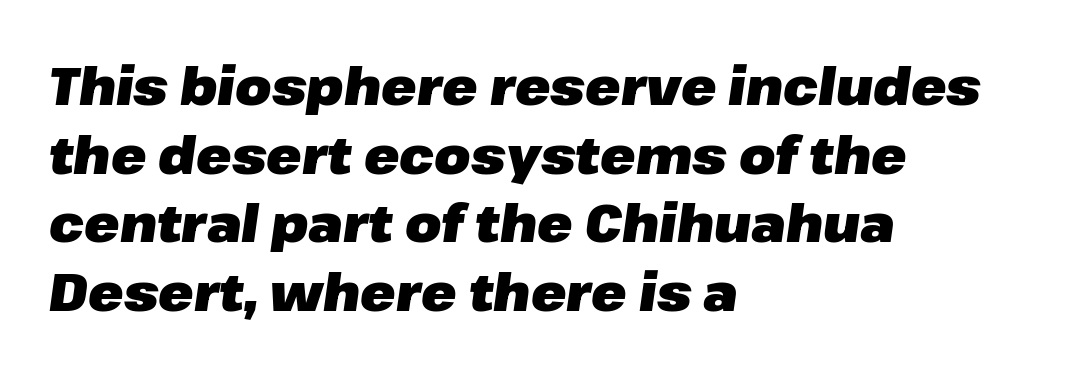
How heavy is the stroke? Heavy — this is a bold. Line starts are locked; line ends wander. Students, observe: this is what conventionally led text looks like. Look at the tracking — it's just the regular setting, nothing added.
